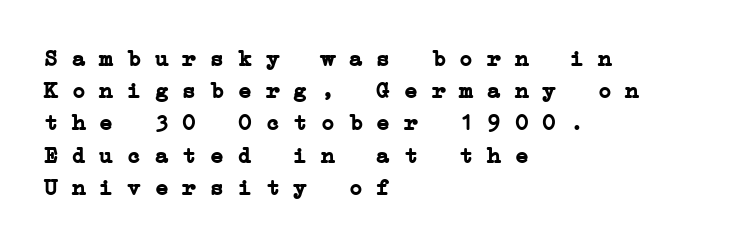
Q: Is the text bold? A: Yes.
Q: Is the text underlined? A: No.
Q: How is the paragraph aligned? A: Left-aligned.
Q: Is the spacing between letters normal or unusually wide? A: Normal.
Q: Is the spacing between lines tight, normal or loose? A: Normal.
